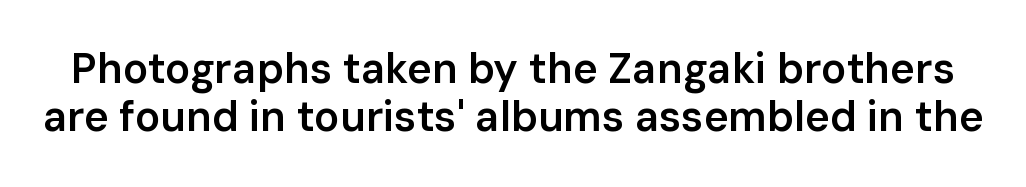
Leading: reduced. The glyphs are unaccompanied by any horizontal stroke below them. Bold? Not quite — semibold, heavier than regular but stopping short. The face used here is a sans, in the tradition of grotesques and geometrics. The type is set solid horizontally, with unmodified tracking. Is there any slant? The stems are plumb.
